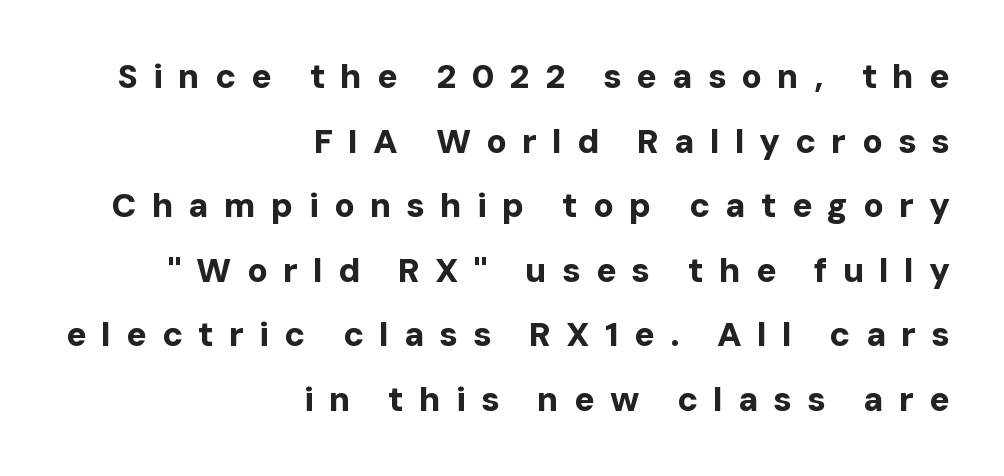
Characters follow at a spacing far wider than the type designer built in. Proportional: the letters do not fall into vertical columns. Nope, not italic — everything's standing straight. The passage is arranged like a letterhead date or caption credit — flush right.
